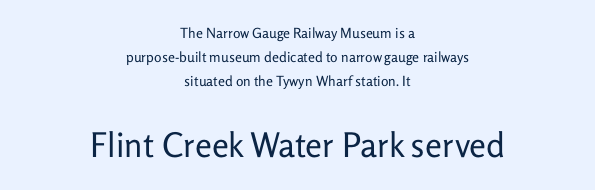
Q: Is the text bold? A: No.
Q: Is the text italic (slanted)? A: No, it is upright.
Q: Is the typeface a serif or a sans-serif typeface? A: Sans-serif.
Q: Is the text underlined? A: No.
Q: How is the paragraph aligned? A: Centered.
Q: Is the spacing between letters normal or unusually wide? A: Normal.
Q: Which block of text is set in a larger size, the first (top) or the second (bottom)? A: The second (bottom) one.
Q: Width (condensed, normal, or wide)? A: Normal.
Q: Stroke contrast? A: Low.
Q: x-height? A: Medium.
Q: Monospaced? A: No.
